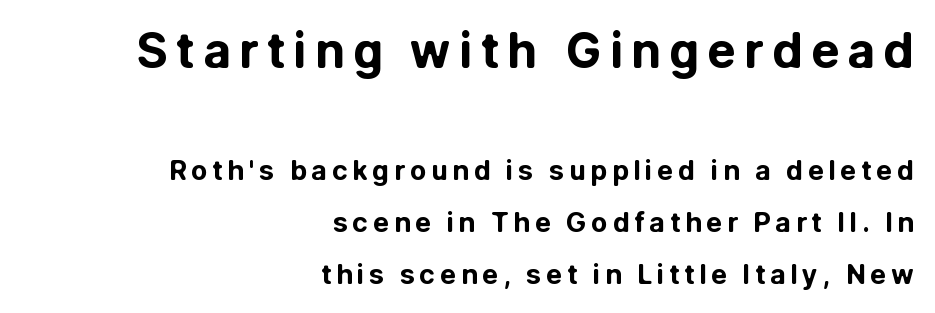
{"serif": "no", "italic": "no", "bold": "yes", "weight": "bold", "width": "normal", "stroke_contrast": "low", "x_height": "medium", "monospaced": "no", "underline": "no", "align": "right", "line_spacing": "loose", "line_spacing_ratio": 1.94, "larger_block": "first", "size_ratio": 1.78, "glyph_px": 48}
